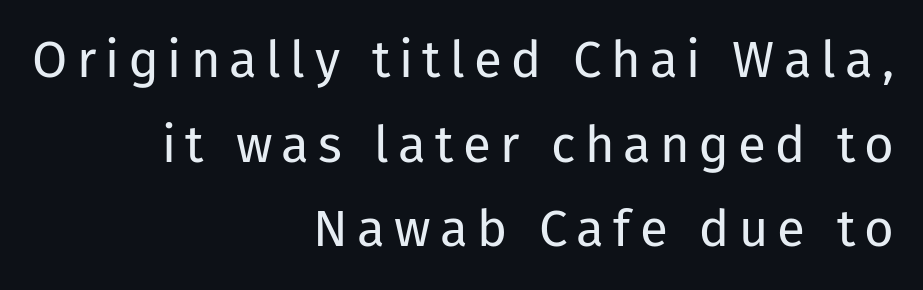
Q: Is the text bold? A: No.
Q: Is the text italic (slanted)? A: No, it is upright.
Q: Is the typeface a serif or a sans-serif typeface? A: Sans-serif.
Q: Is the text underlined? A: No.
Q: How is the paragraph aligned? A: Right-aligned.
Q: Is the spacing between lines tight, normal or loose? A: Normal.
Q: Width (condensed, normal, or wide)? A: Normal.
Q: Stroke contrast? A: Low.
Q: x-height? A: Medium.
Q: Monospaced? A: No.
